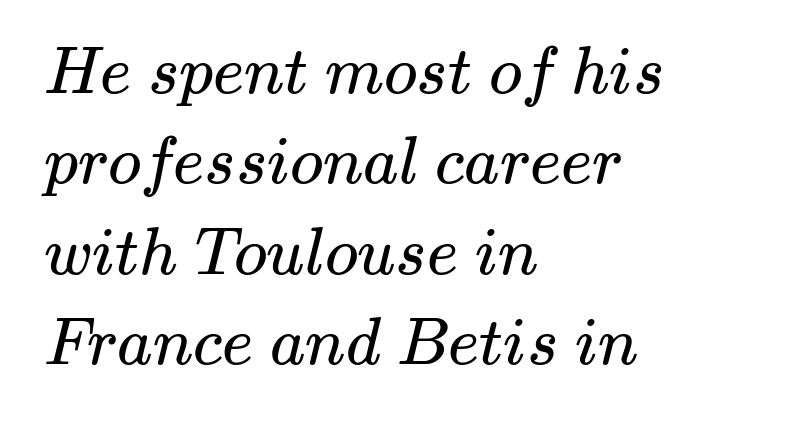
The image shows 67 px regular-weight, wide serif type; set left-aligned, normal line spacing (1.35x), normal letter spacing, not underlined; medium stroke contrast and a small x-height.
